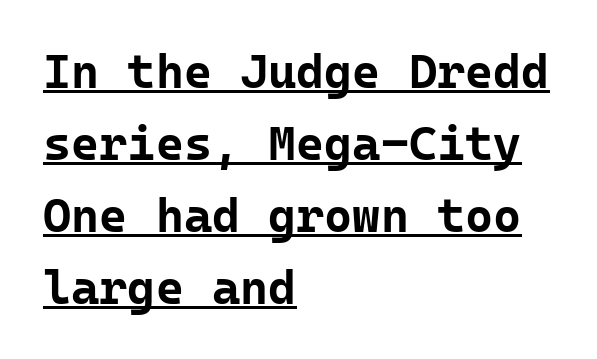
The image shows 48 px bold sans-serif type, upright, monospaced; set left-aligned, normal line spacing (1.5x), normal letter spacing, underlined; low stroke contrast and a medium x-height.
